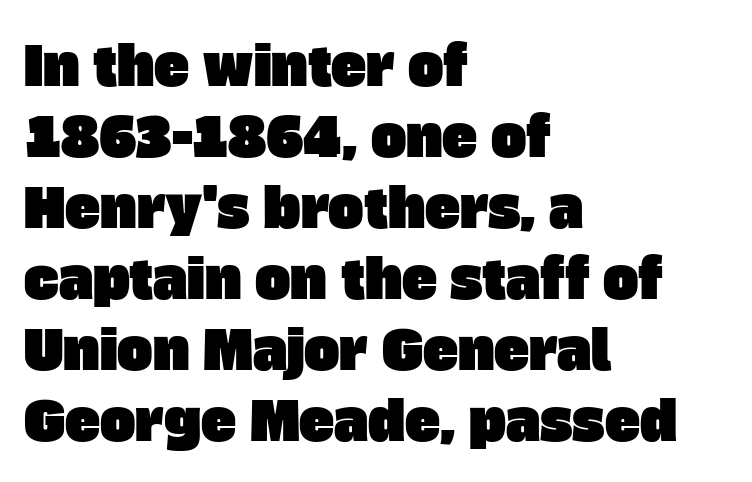
Q: Is the typeface a serif or a sans-serif typeface? A: Sans-serif.
Q: Is the text underlined? A: No.
Q: How is the paragraph aligned? A: Left-aligned.
Q: Is the spacing between letters normal or unusually wide? A: Normal.
Q: Is the spacing between lines tight, normal or loose? A: Normal.
Q: Width (condensed, normal, or wide)? A: Normal.
Q: Stroke contrast? A: Low.
Q: x-height? A: Large.
Q: Monospaced? A: No.
